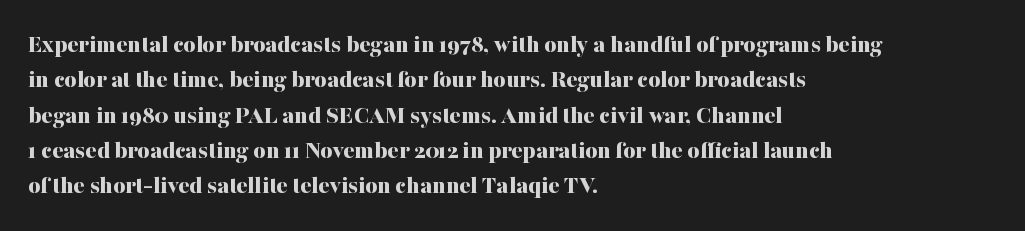
{"italic": "no", "bold": "yes", "underline": "no", "align": "left", "line_spacing": "normal", "line_spacing_ratio": 1.36, "letter_spacing": "normal", "letter_spacing_em": 0.0, "glyph_px": 26}
